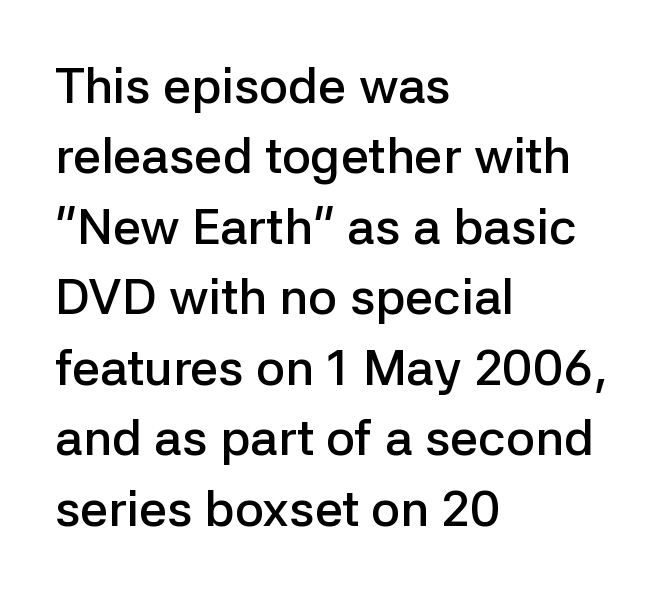
Words appear dense and cohesive because spacing is normal. A typesetter would call this leading conventional body-copy spacing. The passage shown is typed in a proportional face where columns would drift. Italic: no, the glyphs are upright roman. Moderately thickened strokes mark this as semibold type. I'd call this a sans setting — the letters go barefoot.
